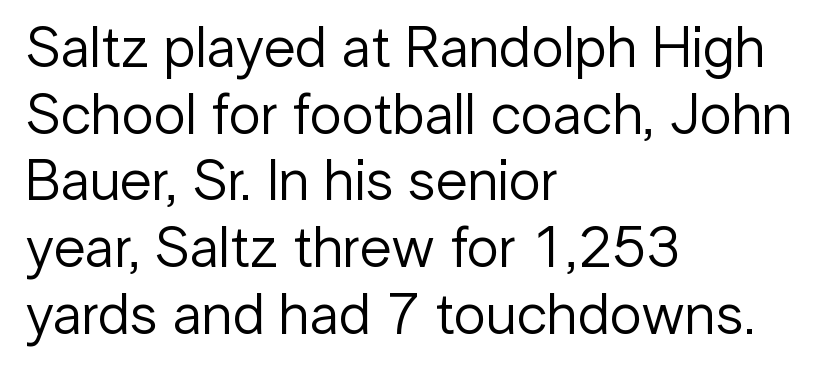
{"serif": "no", "italic": "no", "bold": "no", "weight": "regular", "width": "normal", "stroke_contrast": "low", "x_height": "medium", "monospaced": "no", "underline": "no", "align": "left", "line_spacing": "tight", "line_spacing_ratio": 1.15, "letter_spacing": "normal", "letter_spacing_em": 0.0, "glyph_px": 58}
